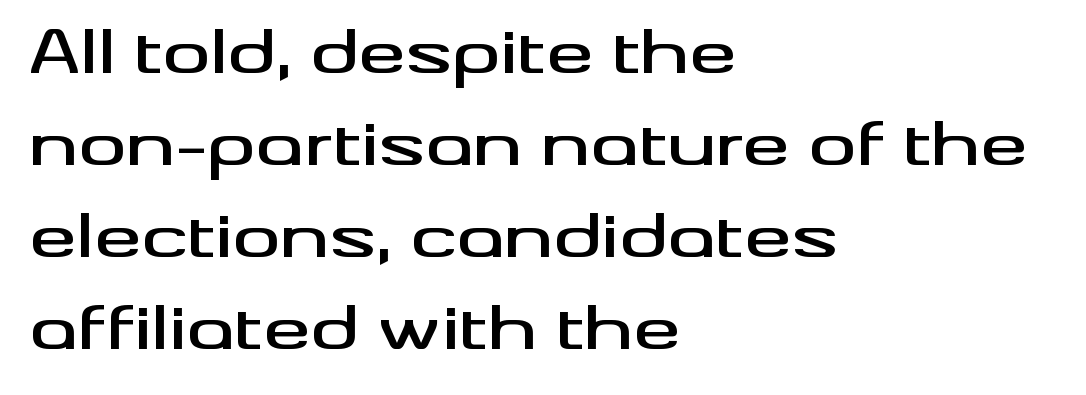
This sample is left-justified, so line endings fall wherever the words run out. Letters rest on an invisible, unmarked baseline. Nothing sits at the stroke ends, so this counts as sans-serif. Words appear dense and cohesive because spacing is normal.
